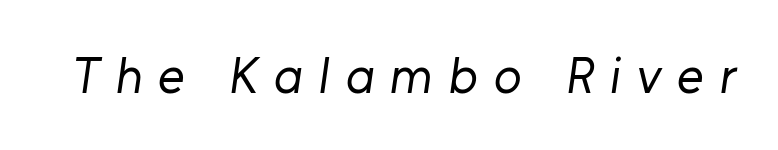
Q: Is the text bold? A: No.
Q: Is the typeface a serif or a sans-serif typeface? A: Sans-serif.
Q: Is the text underlined? A: No.
Q: Is the spacing between letters normal or unusually wide? A: Unusually wide.
Q: Width (condensed, normal, or wide)? A: Normal.
Q: Stroke contrast? A: Low.
Q: x-height? A: Medium.
Q: Monospaced? A: No.
